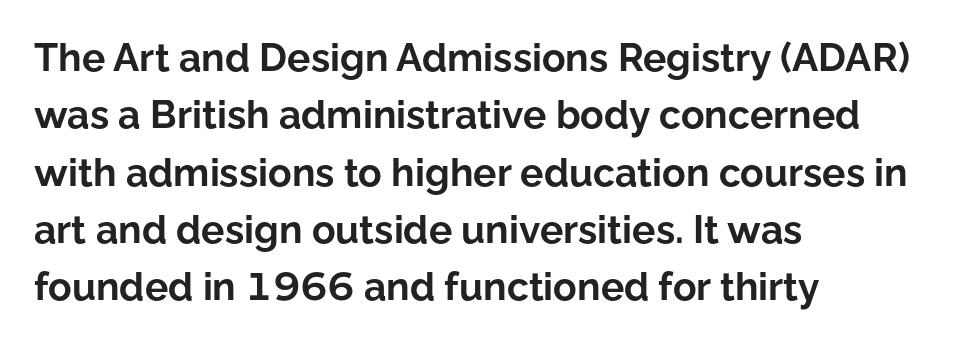
The image shows 39 px bold sans-serif type, upright; set left-aligned, normal line spacing (1.47x), normal letter spacing, not underlined; low stroke contrast and a medium x-height.
